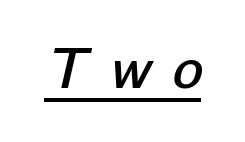
{"serif": "no", "bold": "semi", "weight": "semibold", "width": "normal", "stroke_contrast": "low", "x_height": "medium", "monospaced": "no", "underline": "yes", "letter_spacing": "wide", "letter_spacing_em": 0.38, "glyph_px": 57}
